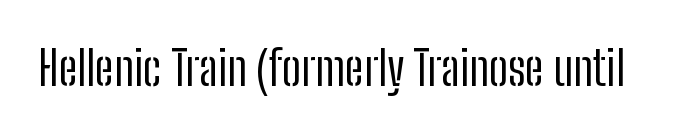
Q: Is the text bold? A: No.
Q: Is the text italic (slanted)? A: No, it is upright.
Q: Is the typeface a serif or a sans-serif typeface? A: Sans-serif.
Q: Is the text underlined? A: No.
Q: Is the spacing between letters normal or unusually wide? A: Normal.
Q: Width (condensed, normal, or wide)? A: Condensed.
Q: Stroke contrast? A: Low.
Q: x-height? A: Medium.
Q: Monospaced? A: No.
